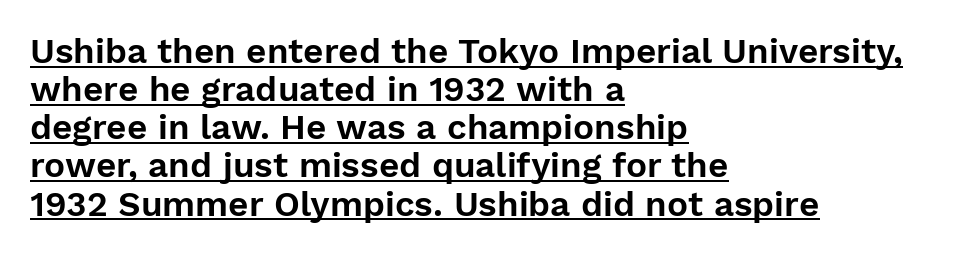
{"serif": "no", "italic": "no", "width": "normal", "stroke_contrast": "low", "x_height": "medium", "monospaced": "no", "underline": "yes", "align": "left", "line_spacing": "tight", "line_spacing_ratio": 1.09, "letter_spacing": "normal", "letter_spacing_em": 0.0, "glyph_px": 35}
